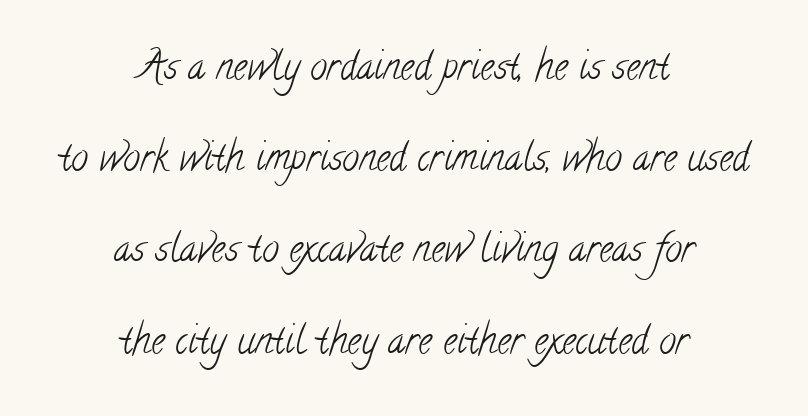
Q: Is the text bold? A: No.
Q: Is the typeface a serif or a sans-serif typeface? A: Serif.
Q: Is the text underlined? A: No.
Q: How is the paragraph aligned? A: Centered.
Q: Is the spacing between letters normal or unusually wide? A: Normal.
Q: Is the spacing between lines tight, normal or loose? A: Loose.
Q: Width (condensed, normal, or wide)? A: Condensed.
Q: Stroke contrast? A: Low.
Q: x-height? A: Small.
Q: Monospaced? A: No.
